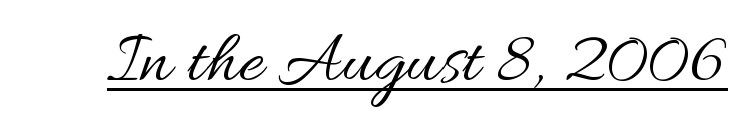
{"bold": "no", "weight": "regular", "width": "wide", "stroke_contrast": "medium", "x_height": "small", "monospaced": "no", "underline": "yes", "letter_spacing": "normal", "letter_spacing_em": 0.0, "glyph_px": 75}
